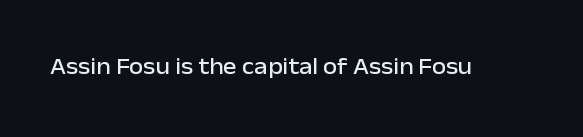
Q: Is the text italic (slanted)? A: No, it is upright.
Q: Is the text underlined? A: No.
Q: Is the spacing between letters normal or unusually wide? A: Normal.
